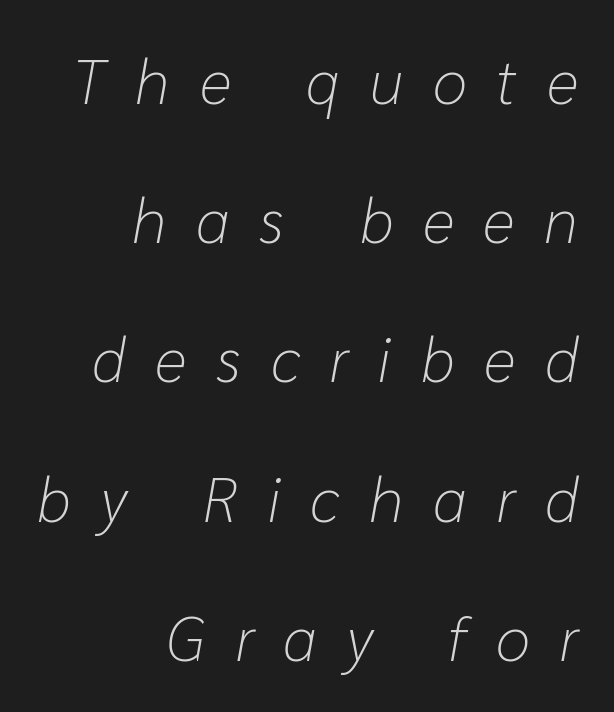
The image shows 63 px light type, italic (leaning right); set right-aligned, loose line spacing (2.21x), unusually wide letter spacing (+0.47 em), not underlined; low stroke contrast and a medium x-height.
